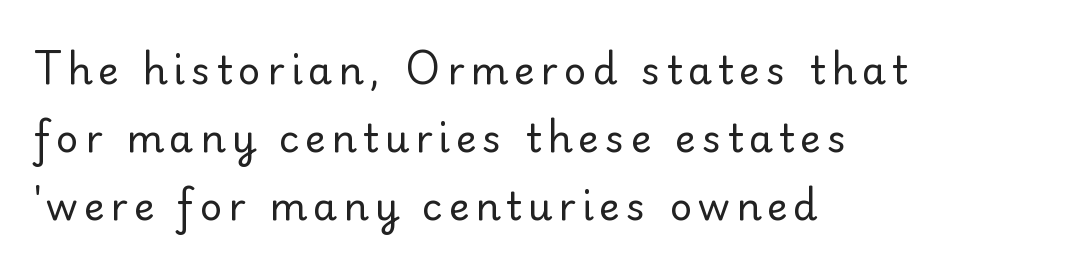
Each row of text sits above clean, open space. The rendering shows plain stroke endings on the letterforms — a sans-serif design. Compared with a typical body face, this is equally light or lighter still. Note the varied advance widths — an 'i' is clearly narrower than an 'm'.
